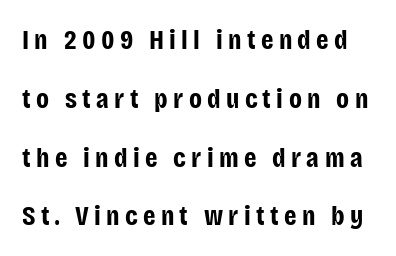
Q: Is the text bold? A: Yes.
Q: Is the text italic (slanted)? A: No, it is upright.
Q: Is the typeface a serif or a sans-serif typeface? A: Sans-serif.
Q: Is the text underlined? A: No.
Q: Is the spacing between lines tight, normal or loose? A: Loose.
Q: Width (condensed, normal, or wide)? A: Condensed.
Q: Stroke contrast? A: Low.
Q: x-height? A: Large.
Q: Monospaced? A: No.
